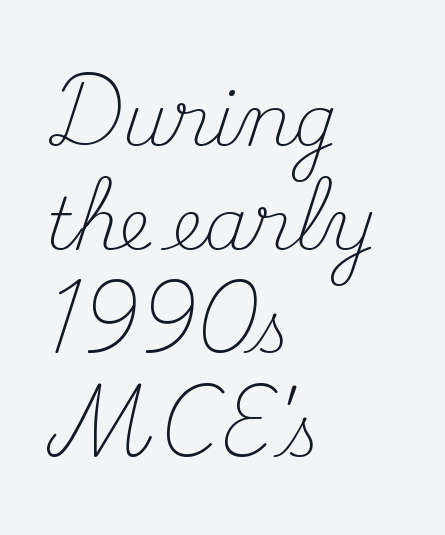
Where is the straight margin? On the left. The rendering keeps characters at their native spacing. The string is rendered with underlining switched off. Whoever set this chose a conventional vertical rhythm. Each stroke keeps to a modest, everyday thickness or less.
